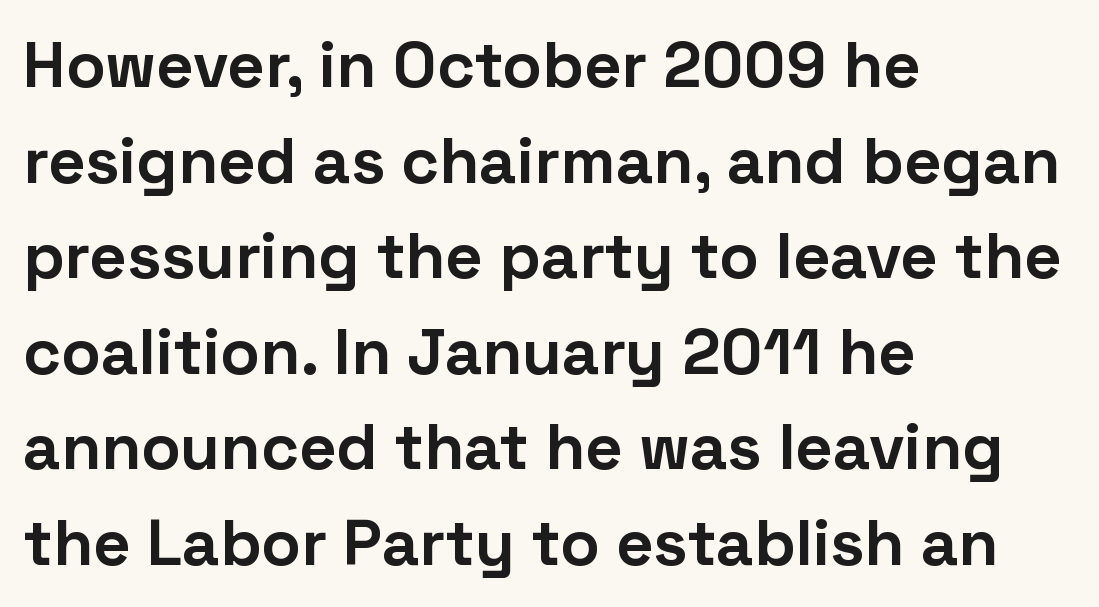
Q: Is the text bold? A: Yes.
Q: Is the text italic (slanted)? A: No, it is upright.
Q: Is the typeface a serif or a sans-serif typeface? A: Sans-serif.
Q: Is the text underlined? A: No.
Q: How is the paragraph aligned? A: Left-aligned.
Q: Is the spacing between letters normal or unusually wide? A: Normal.
Q: Is the spacing between lines tight, normal or loose? A: Normal.
Q: Width (condensed, normal, or wide)? A: Normal.
Q: Stroke contrast? A: Low.
Q: x-height? A: Medium.
Q: Monospaced? A: No.
